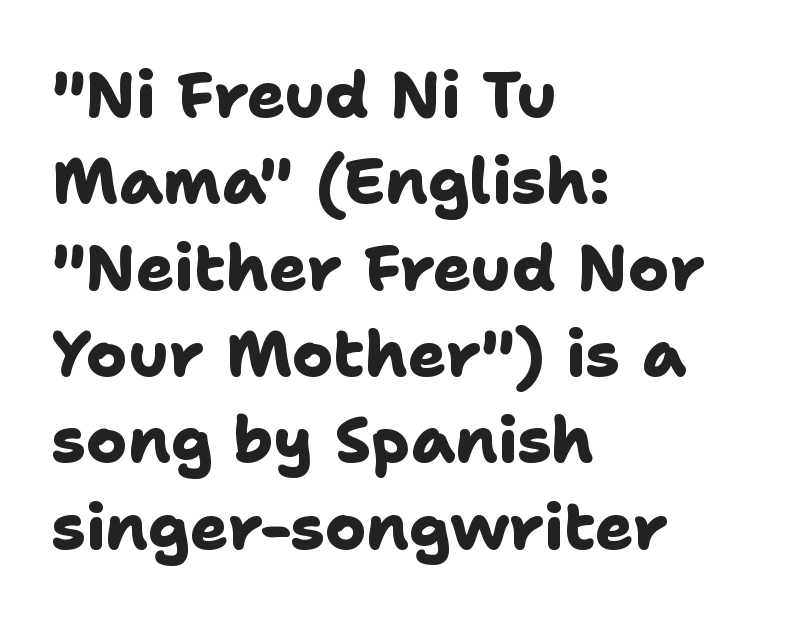
Q: Is the text bold? A: Yes.
Q: Is the typeface a serif or a sans-serif typeface? A: Sans-serif.
Q: Is the text underlined? A: No.
Q: How is the paragraph aligned? A: Left-aligned.
Q: Is the spacing between letters normal or unusually wide? A: Normal.
Q: Is the spacing between lines tight, normal or loose? A: Normal.
Q: Width (condensed, normal, or wide)? A: Normal.
Q: Stroke contrast? A: Low.
Q: x-height? A: Medium.
Q: Monospaced? A: No.
